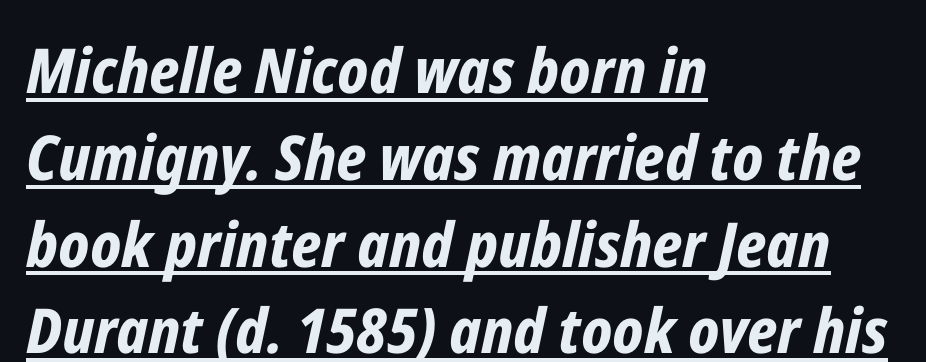
The image shows 62 px bold, condensed type, italic (leaning right); set left-aligned, normal line spacing (1.4x), normal letter spacing, underlined; low stroke contrast and a medium x-height.
